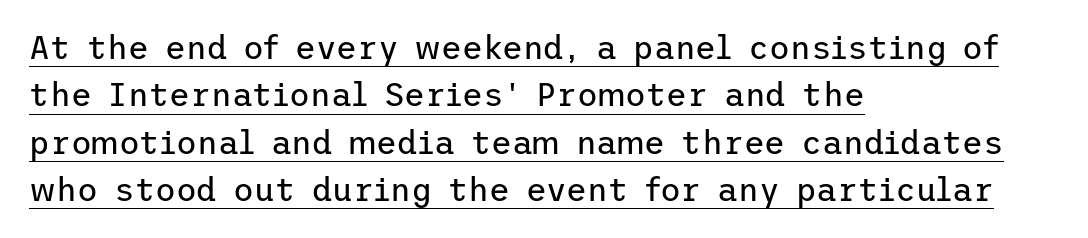
Q: Is the text bold? A: No.
Q: Is the text italic (slanted)? A: No, it is upright.
Q: Is the typeface a serif or a sans-serif typeface? A: Sans-serif.
Q: Is the text underlined? A: Yes.
Q: How is the paragraph aligned? A: Left-aligned.
Q: Is the spacing between letters normal or unusually wide? A: Normal.
Q: Is the spacing between lines tight, normal or loose? A: Normal.
Q: Width (condensed, normal, or wide)? A: Normal.
Q: Stroke contrast? A: Low.
Q: x-height? A: Medium.
